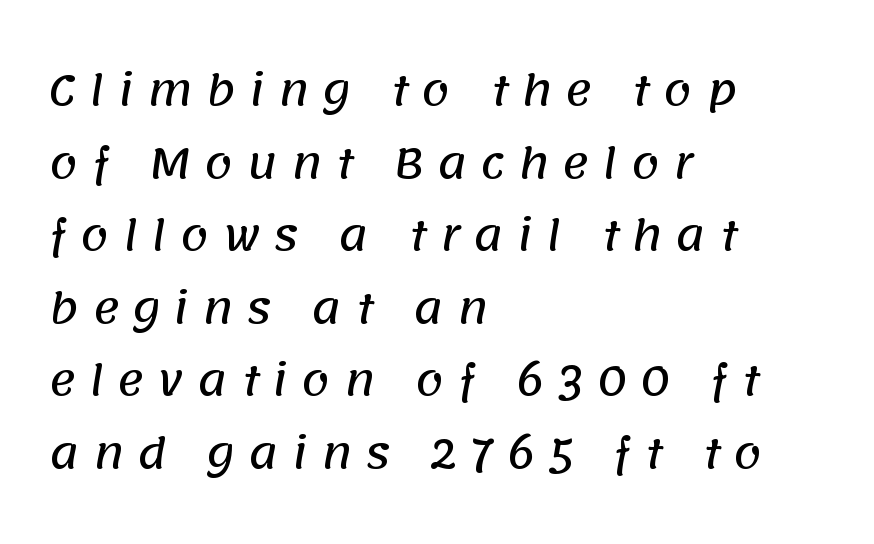
The image shows 41 px sans-serif type; set left-aligned, line spacing 1.77x, unusually wide letter spacing (+0.32 em), not underlined; low stroke contrast and a large x-height.
